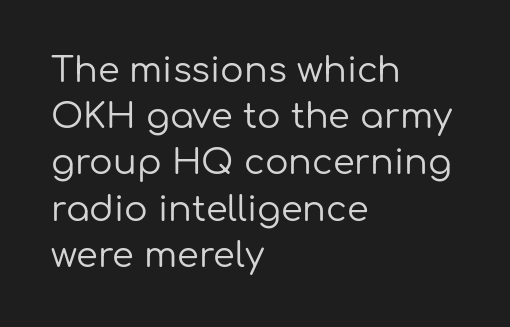
The image shows 35 px regular-weight sans-serif type, upright; set left-aligned, normal line spacing (1.32x), normal letter spacing, not underlined; low stroke contrast and a medium x-height.
